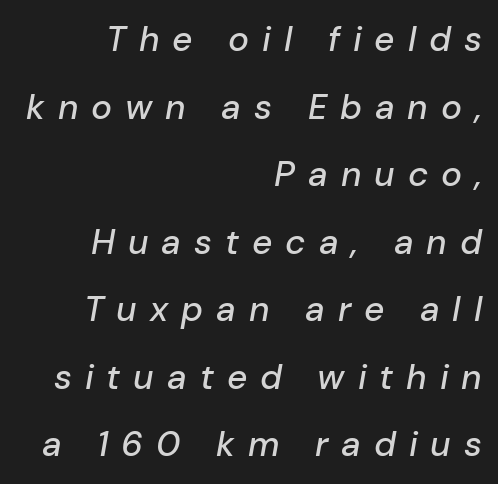
Slant detected: the letters are inclined. Where is the straight margin? On the right. If you measured baseline to baseline, you'd find a long distance. Looks like regular typesetting: each glyph gets only the width it needs. Beneath every word, the page is bare.
